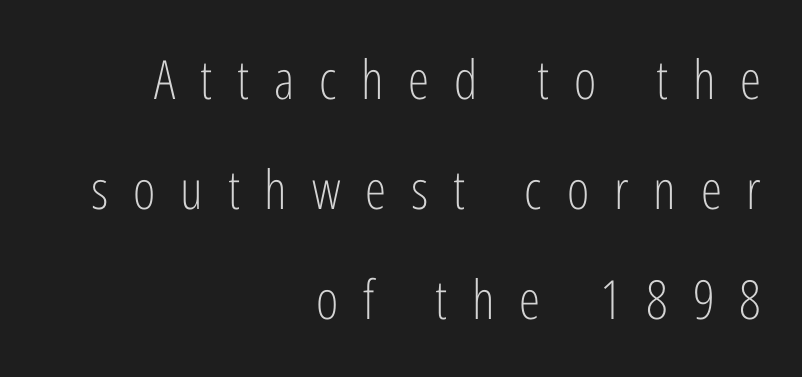
Q: Is the text bold? A: No.
Q: Is the text italic (slanted)? A: No, it is upright.
Q: Is the typeface a serif or a sans-serif typeface? A: Sans-serif.
Q: Is the text underlined? A: No.
Q: How is the paragraph aligned? A: Right-aligned.
Q: Is the spacing between letters normal or unusually wide? A: Unusually wide.
Q: Is the spacing between lines tight, normal or loose? A: Loose.
Q: Width (condensed, normal, or wide)? A: Condensed.
Q: Stroke contrast? A: Low.
Q: x-height? A: Medium.
Q: Monospaced? A: No.
